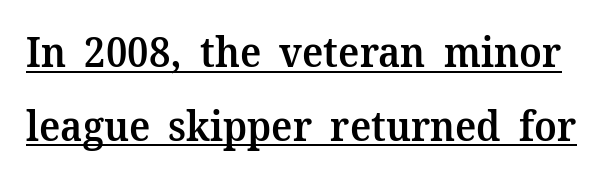
The image shows 41 px semibold serif type, upright; set line spacing 1.8x, normal letter spacing, underlined; medium stroke contrast and a medium x-height.
